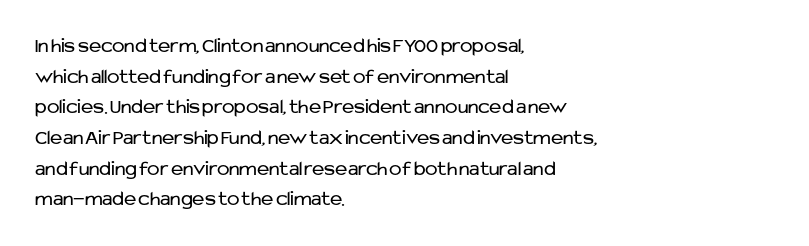
Q: Is the text bold? A: No.
Q: Is the text italic (slanted)? A: No, it is upright.
Q: Is the text underlined? A: No.
Q: How is the paragraph aligned? A: Left-aligned.
Q: Is the spacing between letters normal or unusually wide? A: Normal.
Q: Is the spacing between lines tight, normal or loose? A: Normal.
